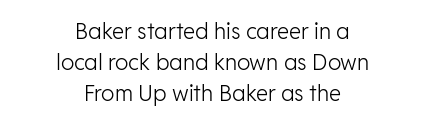
{"italic": "no", "bold": "no", "underline": "no", "align": "center", "line_spacing": "normal", "line_spacing_ratio": 1.41, "letter_spacing": "normal", "letter_spacing_em": 0.0, "glyph_px": 22}
